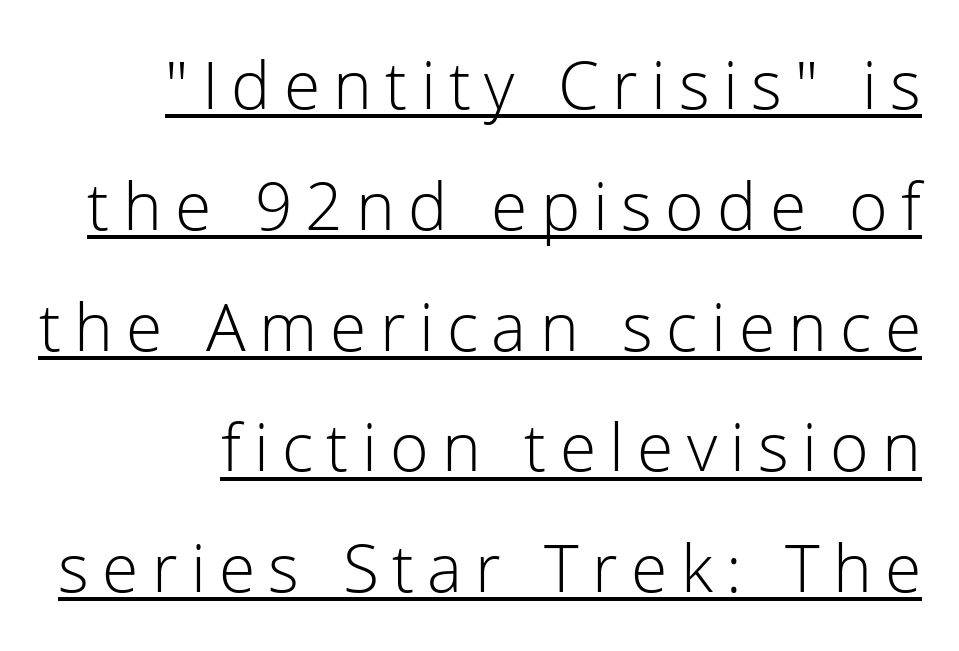
A rule runs beneath these lines of type. Honestly, the letter spacing is so wide it's the main thing you notice. This is sans-serif lettering, the kind often seen on screens and signage. The cut favours lightness, reaching ordinary text weight at its darkest. The passage shown is typed in a proportional face where columns would drift.
